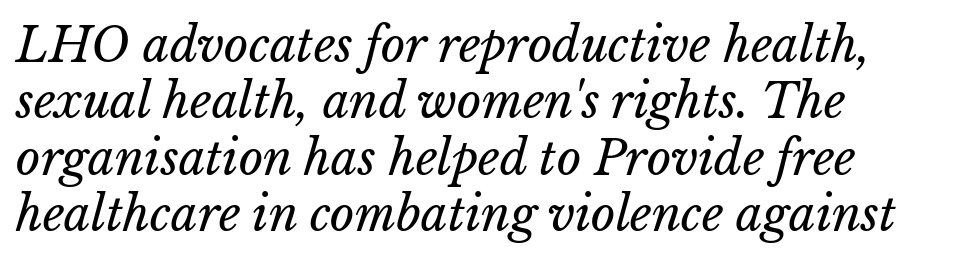
Proportional: the letters do not fall into vertical columns. Lines of text with bare space underneath. Default kerning and tracking; the words read as compact shapes. This reads as an unemphasized weight, regular at the heaviest.
